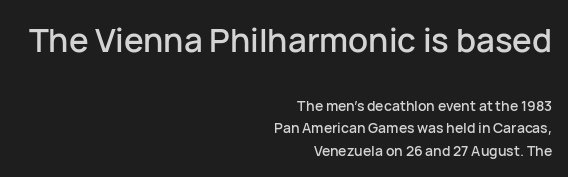
The image shows 33 px sans-serif type, upright; set right-aligned, normal line spacing (1.61x), normal letter spacing, not underlined; the first (top) block is 2.36x larger; low stroke contrast and a medium x-height.
